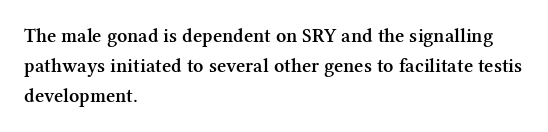
{"italic": "no", "bold": "semi", "underline": "no", "align": "left", "line_spacing": "normal", "line_spacing_ratio": 1.51, "letter_spacing": "normal", "letter_spacing_em": 0.0, "glyph_px": 20}
